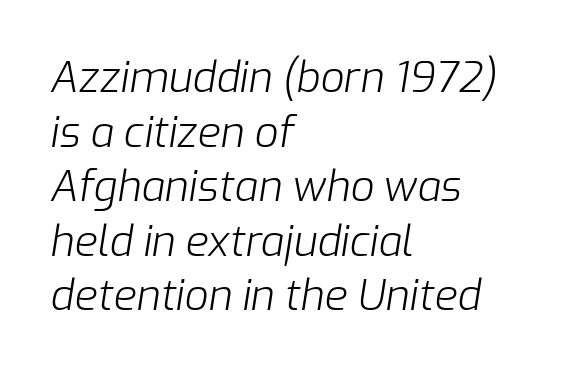
Typeset ragged right — the left edge is the straight one. Caption: standard tracking, unaltered. Has an underline been added? It has not. The whole block is typeset with a tilt. Quick note: interline space is typical.
